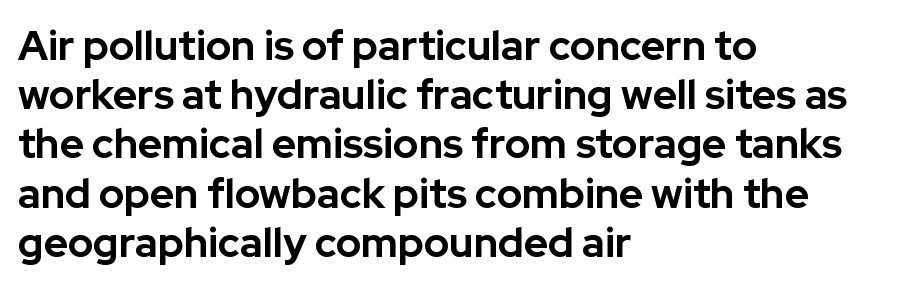
Horizontally, the lines are justified to the leading edge only. Descender tails drop into unmarked territory. The letterforms sit shoulder to shoulder at normal distance. The letters advance in unequal steps, a hallmark of proportional type. This is roman type, the default non-slanted kind.
